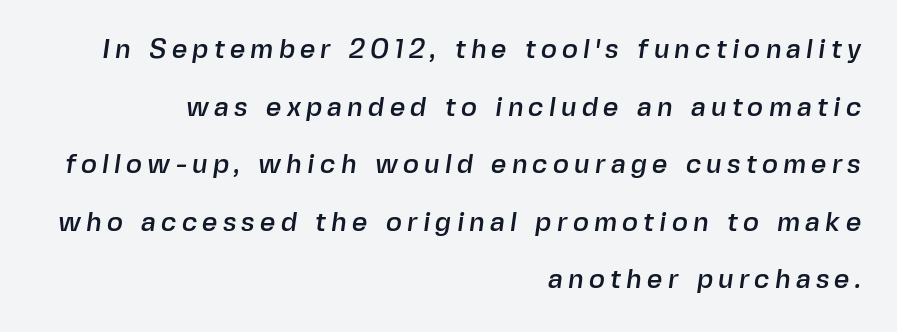
{"underline": "no", "align": "right", "line_spacing": "loose", "line_spacing_ratio": 2.13, "glyph_px": 27}
